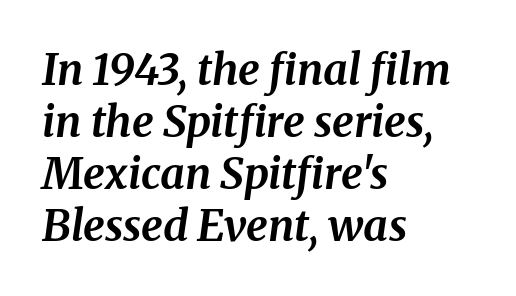
{"serif": "yes", "italic": "yes", "lean": "right", "slant_degrees": 8, "bold": "yes", "weight": "bold", "width": "normal", "stroke_contrast": "medium", "x_height": "medium", "monospaced": "no", "underline": "no", "align": "left", "line_spacing_ratio": 1.21, "letter_spacing": "normal", "letter_spacing_em": 0.0, "glyph_px": 43}
